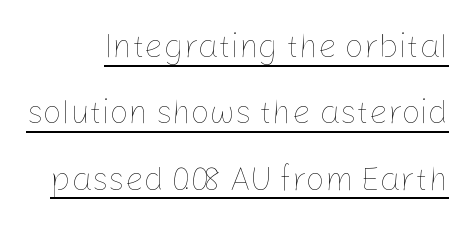
Rendered with straight, roman letterforms. This sample trades compactness for vertical openness between lines. Nobody touched the tracking dial on this one. The cut favours lightness, reaching ordinary text weight at its darkest. Note the varied advance widths — an 'i' is clearly narrower than an 'm'. A baseline rule has been typeset under these characters.
